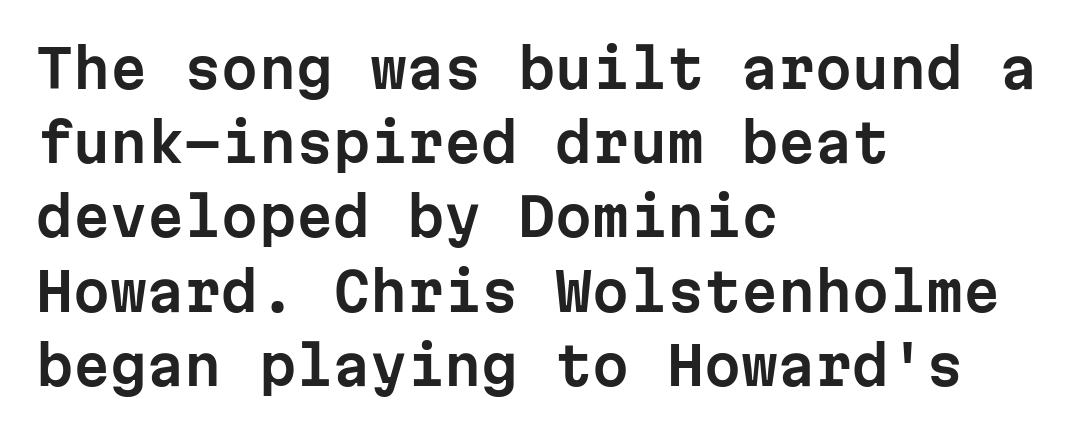
{"serif": "no", "italic": "no", "width": "normal", "stroke_contrast": "low", "x_height": "medium", "monospaced": "yes", "underline": "no", "align": "left", "line_spacing": "normal", "line_spacing_ratio": 1.4, "letter_spacing": "normal", "letter_spacing_em": 0.0, "glyph_px": 53}
